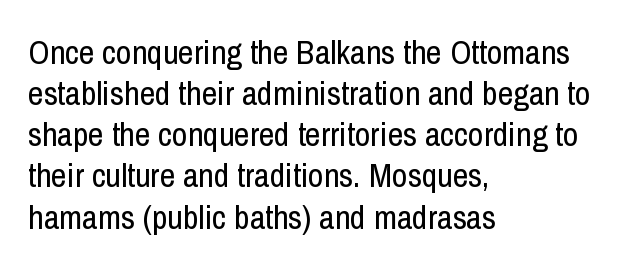
{"serif": "no", "italic": "no", "bold": "no", "weight": "regular", "width": "condensed", "stroke_contrast": "low", "x_height": "medium", "monospaced": "no", "underline": "no", "align": "left", "line_spacing_ratio": 1.21, "letter_spacing": "normal", "letter_spacing_em": 0.0, "glyph_px": 34}
